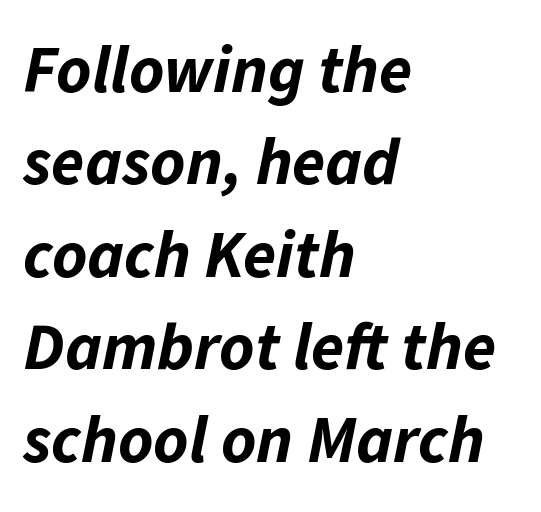
The font's italic variant was chosen for this text. The passage shown is typed in a proportional face where columns would drift. The rendering keeps characters at their native spacing. The rows are spaced the way most documents space them. Leftover space on each line is placed entirely after the last word. Descenders hang freely into open space.
